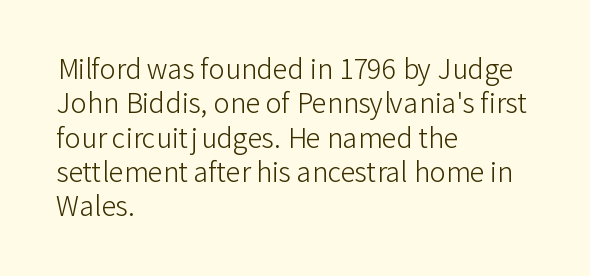
The letterforms sit at book weight or below. Honestly, the letter spacing is just normal — you wouldn't notice it. The type sits square on the baseline with zero lean. Unmarked baselines from the first word to the last. The text block is weighted toward the left margin, trailing off unevenly rightward. The designer left line spacing at the default.
